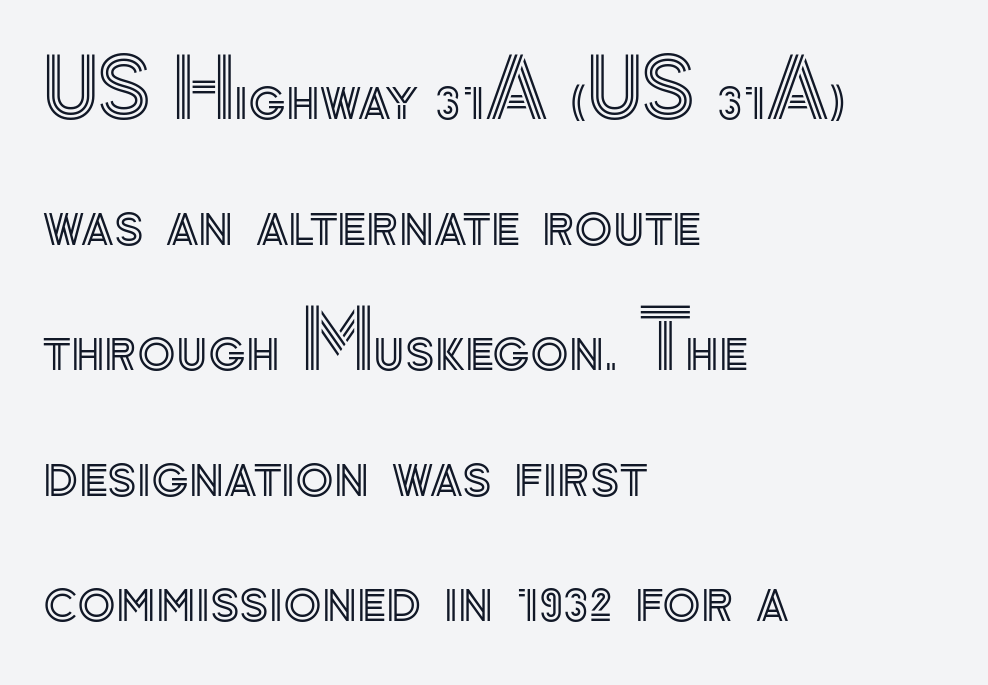
Q: Is the text italic (slanted)? A: No, it is upright.
Q: Is the text underlined? A: No.
Q: How is the paragraph aligned? A: Left-aligned.
Q: Is the spacing between letters normal or unusually wide? A: Normal.
Q: Is the spacing between lines tight, normal or loose? A: Normal.
Q: Width (condensed, normal, or wide)? A: Normal.
Q: x-height? A: Small.
Q: Monospaced? A: No.
